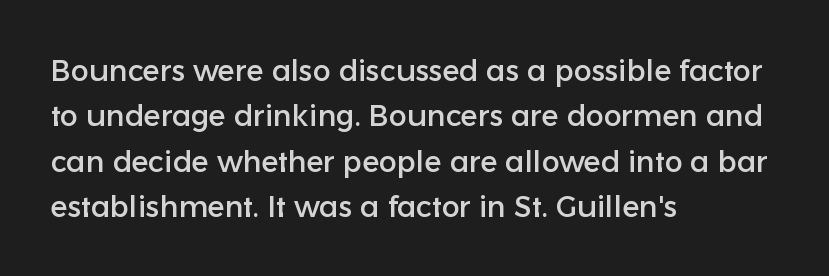
{"serif": "no", "italic": "no", "width": "normal", "stroke_contrast": "low", "x_height": "medium", "monospaced": "no", "underline": "no", "align": "left", "line_spacing": "normal", "line_spacing_ratio": 1.51, "letter_spacing": "normal", "letter_spacing_em": 0.0, "glyph_px": 30}
